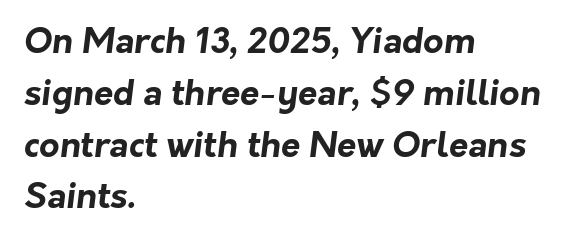
{"serif": "no", "bold": "yes", "weight": "bold", "width": "normal", "stroke_contrast": "low", "x_height": "medium", "monospaced": "no", "underline": "no", "align": "left", "line_spacing": "normal", "line_spacing_ratio": 1.48, "letter_spacing": "normal", "letter_spacing_em": 0.0, "glyph_px": 35}
